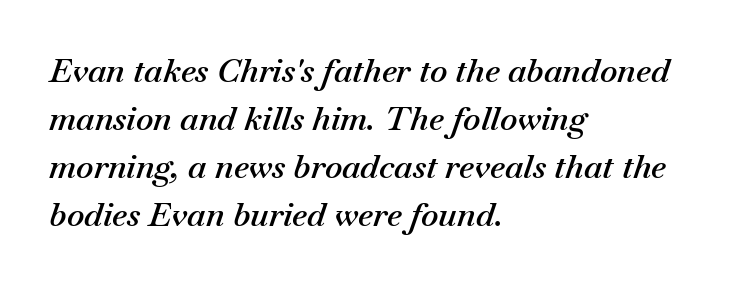
{"italic": "yes", "lean": "right", "slant_degrees": 18, "bold": "semi", "weight": "semibold", "width": "normal", "stroke_contrast": "medium", "x_height": "small", "monospaced": "no", "underline": "no", "align": "left", "line_spacing": "normal", "line_spacing_ratio": 1.45, "letter_spacing": "normal", "letter_spacing_em": 0.0, "glyph_px": 33}
